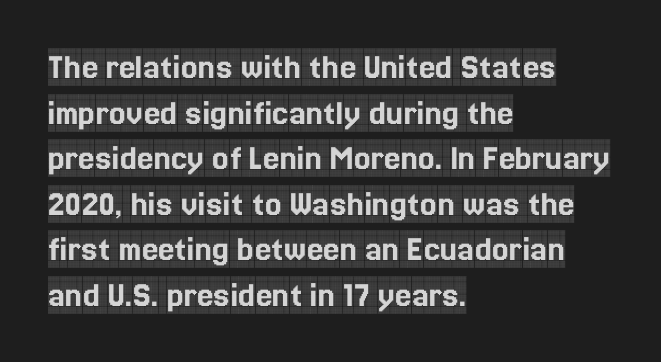
The image shows 37 px condensed serif type, upright; set left-aligned, line spacing 1.23x, normal letter spacing, not underlined; a large x-height.
